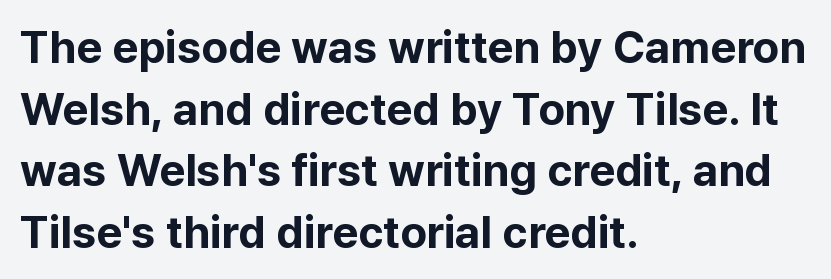
The image shows 45 px bold sans-serif type, upright; set left-aligned, normal line spacing (1.37x), normal letter spacing, not underlined; low stroke contrast and a medium x-height.
